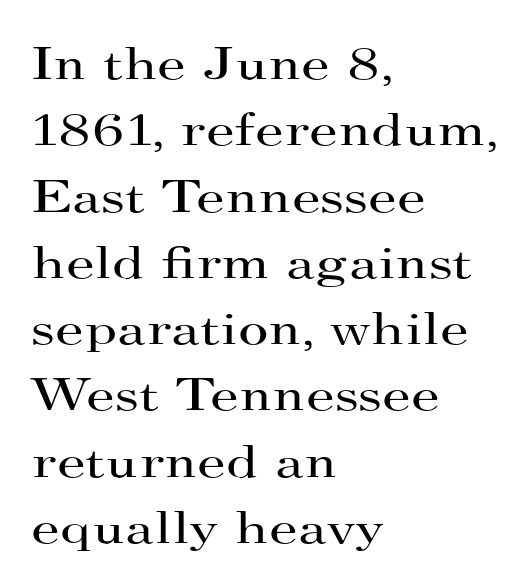
The letters advance in unequal steps, a hallmark of proportional type. The passage shown stacks its lines at a standard gap. Does the lettering tilt? It doesn't — this is upright. Observe the ordinary spacing: letters are neighbours, not strangers. The words here are not underlined. The weight would be labelled regular, book, light, or lighter still.
